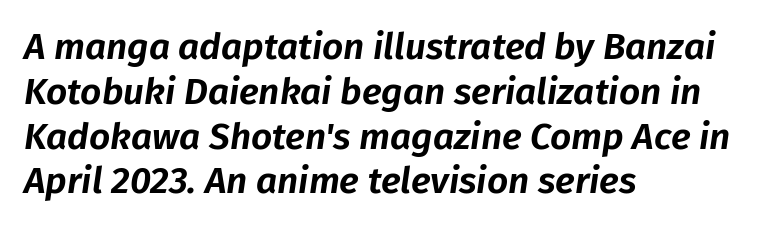
{"italic": "yes", "lean": "right", "slant_degrees": 8, "width": "normal", "stroke_contrast": "low", "x_height": "medium", "monospaced": "no", "underline": "no", "align": "left", "line_spacing_ratio": 1.21, "letter_spacing": "normal", "letter_spacing_em": 0.0, "glyph_px": 37}
